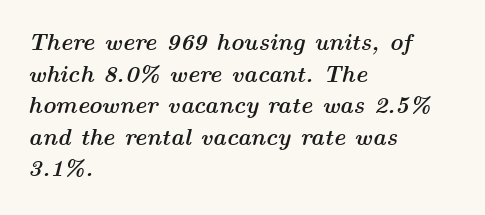
Q: Is the text bold? A: Yes.
Q: Is the text italic (slanted)? A: Yes, it leans right by about 14 degrees.
Q: Is the text underlined? A: No.
Q: How is the paragraph aligned? A: Left-aligned.
Q: Is the spacing between letters normal or unusually wide? A: Normal.
Q: Is the spacing between lines tight, normal or loose? A: Normal.
